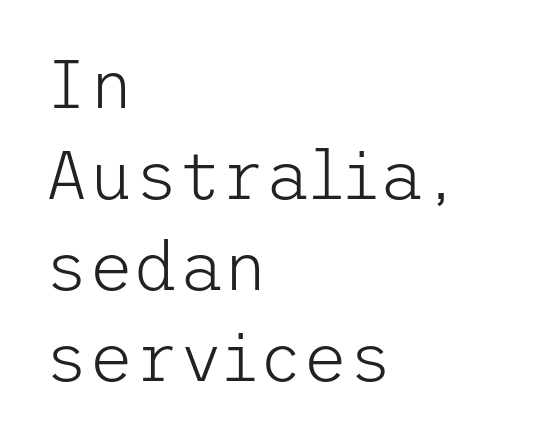
{"serif": "no", "italic": "no", "bold": "no", "weight": "light", "width": "normal", "stroke_contrast": "low", "x_height": "medium", "underline": "no", "align": "left", "line_spacing": "normal", "line_spacing_ratio": 1.32, "letter_spacing": "normal", "letter_spacing_em": 0.0, "glyph_px": 69}
